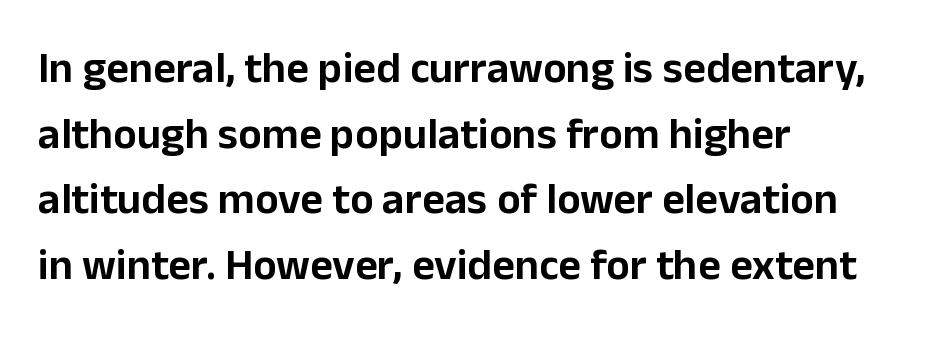
{"serif": "no", "italic": "no", "width": "normal", "stroke_contrast": "low", "x_height": "medium", "monospaced": "no", "underline": "no", "align": "left", "line_spacing": "normal", "line_spacing_ratio": 1.49, "letter_spacing": "normal", "letter_spacing_em": 0.0, "glyph_px": 44}
